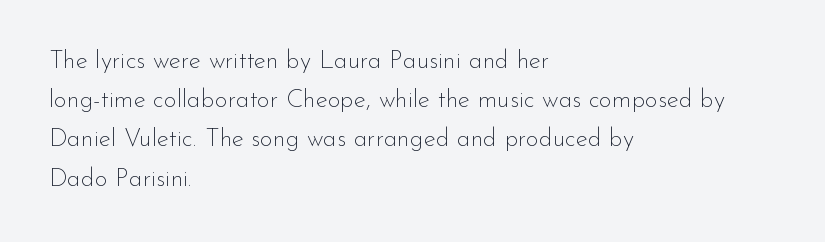
Q: Is the text bold? A: No.
Q: Is the text italic (slanted)? A: No, it is upright.
Q: Is the text underlined? A: No.
Q: How is the paragraph aligned? A: Left-aligned.
Q: Is the spacing between letters normal or unusually wide? A: Normal.
Q: Is the spacing between lines tight, normal or loose? A: Normal.
